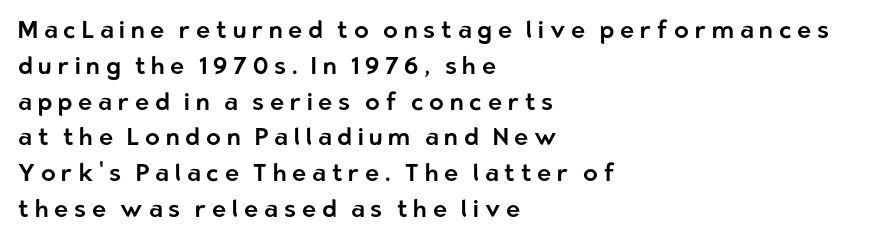
The image shows 24 px text type, upright; set left-aligned, normal line spacing (1.49x), unusually wide letter spacing (+0.24 em), not underlined.
